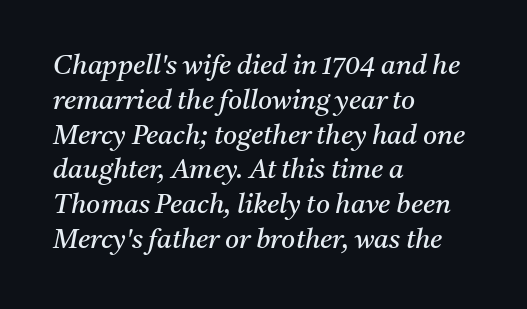
Words appear dense and cohesive because spacing is normal. Left-aligned paragraph, ragged on the right. Is the type heavy? It reads as light-to-regular instead. Leading: standard. Looking at the ascenders, they clearly lean.
